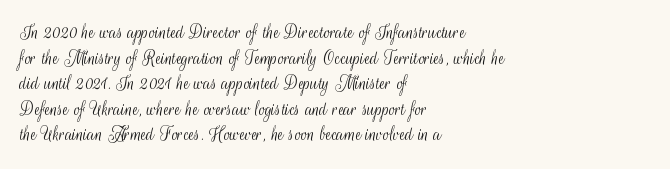
The image shows 21 px text type; set left-aligned, line spacing 1.22x, normal letter spacing, not underlined.
